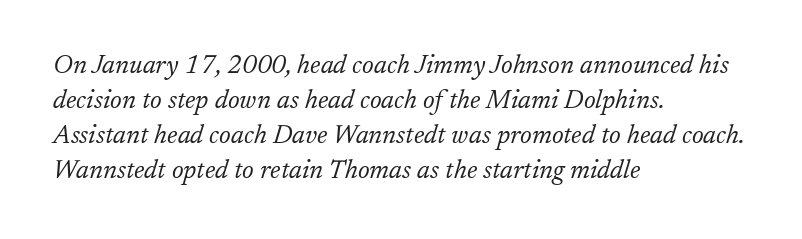
The image shows 26 px text type, italic (leaning right); set left-aligned, normal line spacing (1.35x), normal letter spacing, not underlined.
